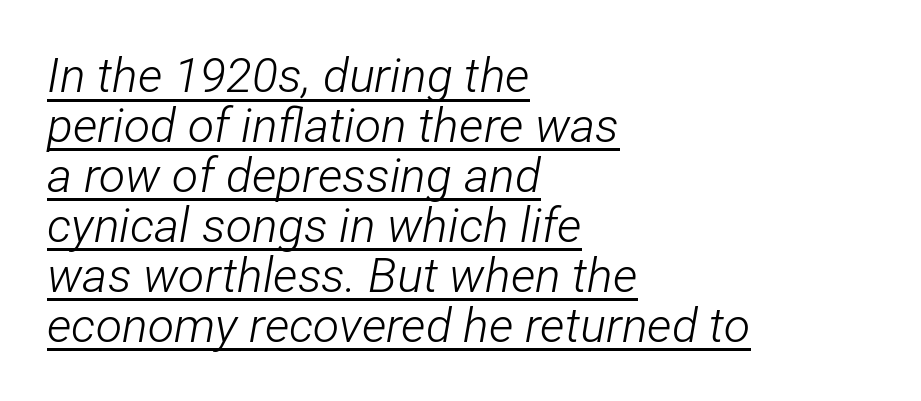
Character widths vary here, with narrow letters taking less room than wide ones. The space between consecutive lines is stingy. A light-to-regular cut is what we see here. Italic: yes, the glyphs are oblique.
